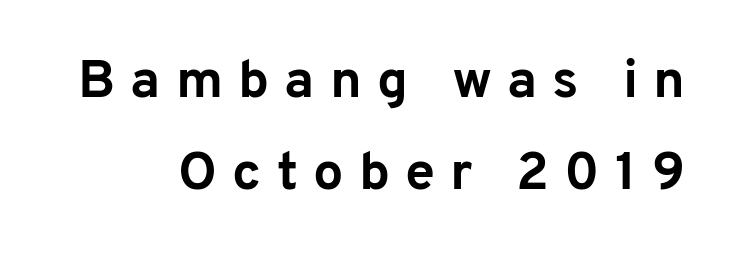
A typesetter would call this proportional, since set widths differ per character. The foot of each line stays bare and open. The letters stand straight up with perfectly vertical stems. Students, note that the glyphs here are deliberately spaced far apart. Weight check: bold — yes, fully. Classification — sans serif.
